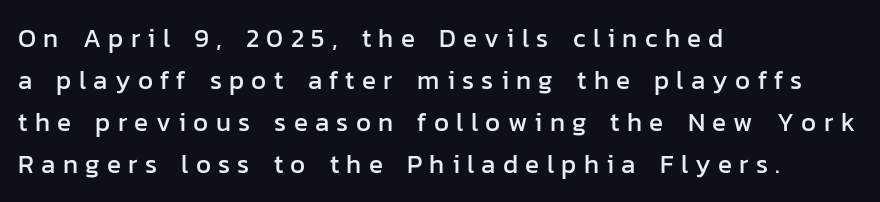
Q: Is the text italic (slanted)? A: No, it is upright.
Q: Is the text underlined? A: No.
Q: How is the paragraph aligned? A: Left-aligned.
Q: Is the spacing between letters normal or unusually wide? A: Unusually wide.
Q: Is the spacing between lines tight, normal or loose? A: Normal.
